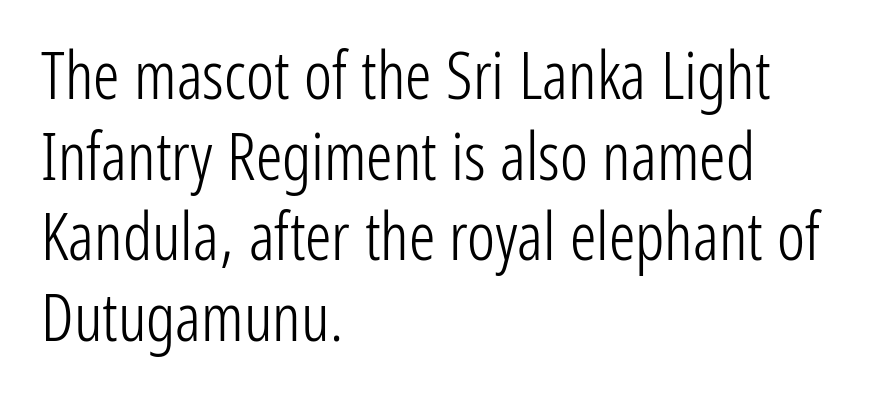
The image shows 66 px light, condensed sans-serif type, upright; set left-aligned, line spacing 1.22x, normal letter spacing, not underlined; low stroke contrast and a medium x-height.
